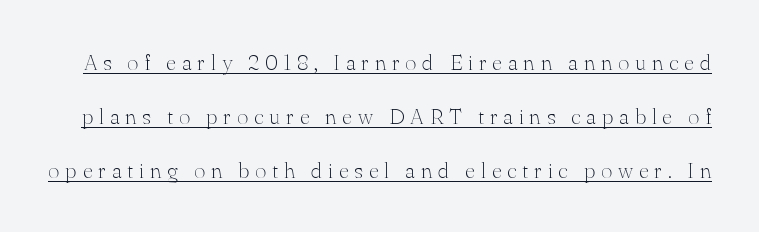
The image shows 22 px text type, upright; set loose line spacing (2.45x), unusually wide letter spacing (+0.26 em), underlined.
